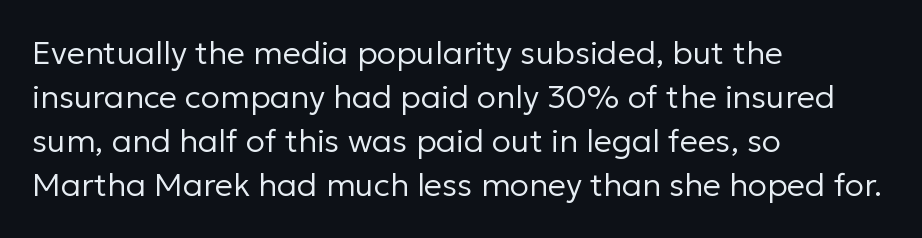
Q: Is the text bold? A: No.
Q: Is the text italic (slanted)? A: No, it is upright.
Q: Is the typeface a serif or a sans-serif typeface? A: Sans-serif.
Q: Is the text underlined? A: No.
Q: How is the paragraph aligned? A: Left-aligned.
Q: Is the spacing between letters normal or unusually wide? A: Normal.
Q: Is the spacing between lines tight, normal or loose? A: Normal.
Q: Width (condensed, normal, or wide)? A: Normal.
Q: Stroke contrast? A: Low.
Q: x-height? A: Medium.
Q: Monospaced? A: No.
